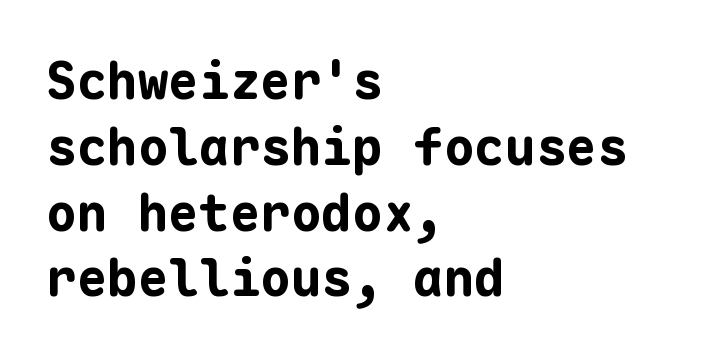
The letters carry no serifs — their stems end cleanly without finishing strokes. Weight check: bold — yes, fully. Think of a typewriter: that constant character pitch is what you see here. Teacher's note: observe the even left margin — that is flush-left alignment. Does extra space separate the letters? No, they use regular spacing. Posture: straight, roman, zero tilt.
